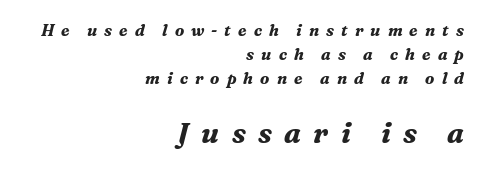
{"serif": "yes", "italic": "yes", "lean": "right", "slant_degrees": 16, "bold": "yes", "weight": "bold", "width": "normal", "stroke_contrast": "medium", "x_height": "medium", "monospaced": "no", "underline": "no", "align": "right", "line_spacing": "normal", "line_spacing_ratio": 1.51, "letter_spacing": "wide", "letter_spacing_em": 0.44, "larger_block": "second", "size_ratio": 1.75, "glyph_px": 28}
